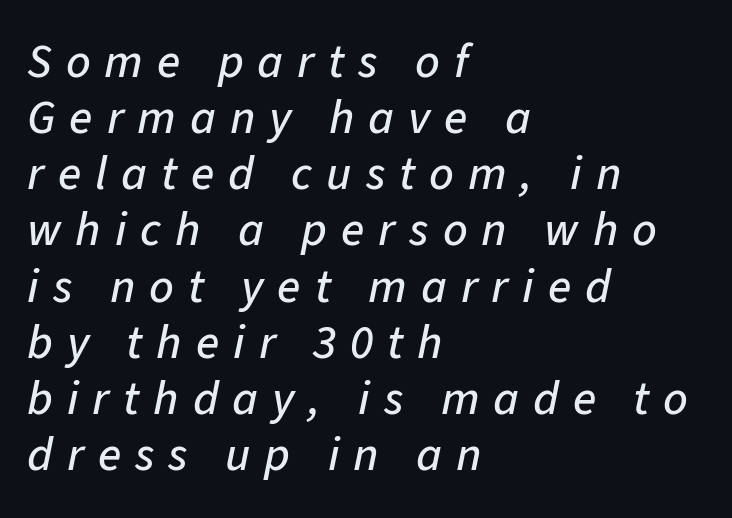
The image shows 48 px text type, italic (leaning right); set left-aligned, line spacing 1.17x, unusually wide letter spacing (+0.29 em), not underlined; low stroke contrast and a medium x-height.
